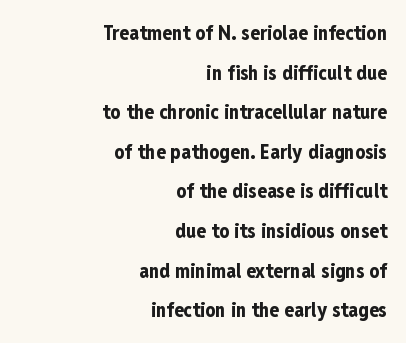
{"italic": "no", "bold": "yes", "underline": "no", "align": "right", "line_spacing": "loose", "line_spacing_ratio": 1.98, "letter_spacing": "normal", "letter_spacing_em": 0.0, "glyph_px": 20}
